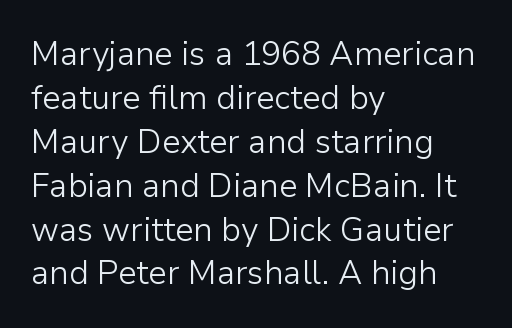
A typesetter would call this proportional, since set widths differ per character. Rule under the text: the space is simply empty. Line starts are locked; line ends wander. Nope, not italic — everything's standing straight. Nobody touched the tracking dial on this one. Nothing heavy about these letters — not bold at all.
